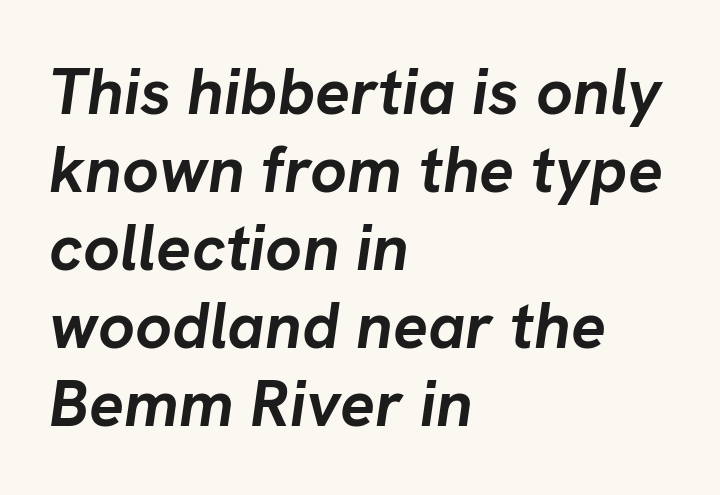
Q: Is the text bold? A: Yes.
Q: Is the text italic (slanted)? A: Yes, it leans right by about 8 degrees.
Q: Is the text underlined? A: No.
Q: How is the paragraph aligned? A: Left-aligned.
Q: Is the spacing between letters normal or unusually wide? A: Normal.
Q: Width (condensed, normal, or wide)? A: Normal.
Q: Stroke contrast? A: Low.
Q: x-height? A: Medium.
Q: Monospaced? A: No.
